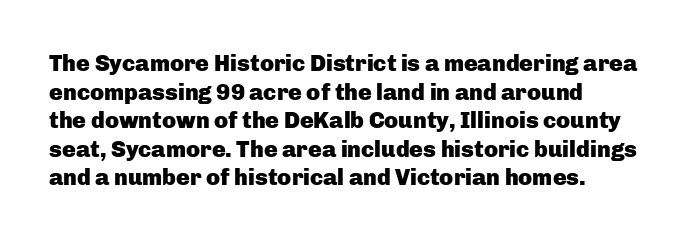
The image shows 23 px bold type, upright; set line spacing 1.24x, normal letter spacing, not underlined.
